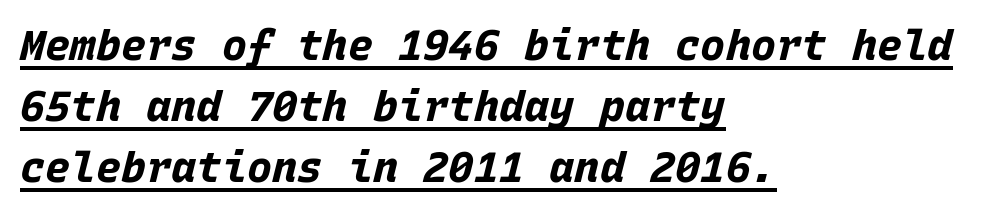
Q: Is the text bold? A: Yes.
Q: Is the text italic (slanted)? A: Yes, it leans right by about 15 degrees.
Q: Is the text underlined? A: Yes.
Q: How is the paragraph aligned? A: Left-aligned.
Q: Is the spacing between letters normal or unusually wide? A: Normal.
Q: Is the spacing between lines tight, normal or loose? A: Normal.
Q: Width (condensed, normal, or wide)? A: Normal.
Q: Stroke contrast? A: Low.
Q: x-height? A: Large.
Q: Monospaced? A: Yes.
